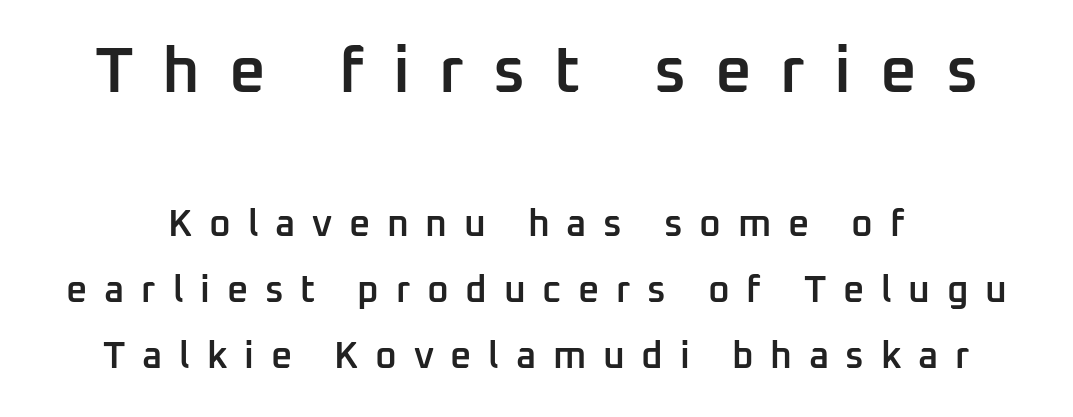
This sample uses a sans-serif face. It's the straight-up-and-down kind of type. The face used here appears at its bigger size in the upper chunk. The passage shown is typed in a proportional face where columns would drift.
